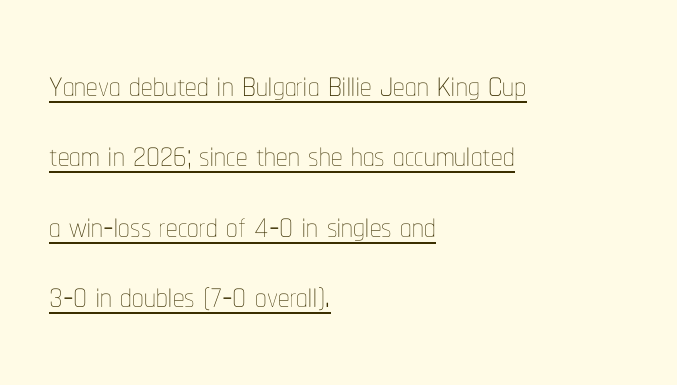
The image shows 46 px thin, condensed type, upright; set left-aligned, normal line spacing (1.53x), normal letter spacing, underlined; low stroke contrast and a medium x-height.
